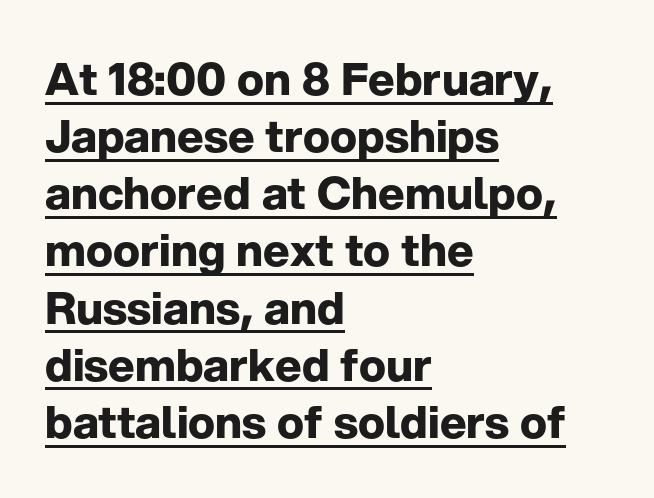
These lines sit exactly where default settings would place them. These lines are rendered in a variable-pitch font. These lines stack with their left ends in a neat column. The words here are underlined. In terms of letterform style, serifs are entirely absent.
